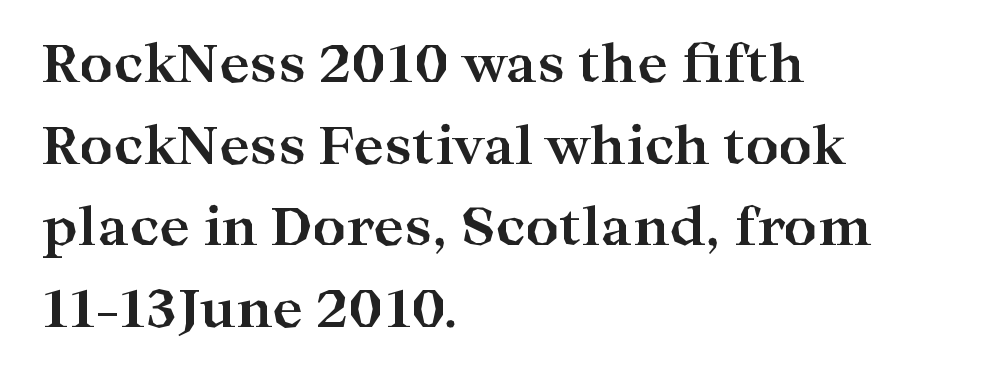
Bare-footed words on every line. How heavy is the stroke? Heavy — this is a bold. The letters stand upright; this is a roman face. Which margin do the lines hug? The left one — the right edge is uneven. The leading is moderate, giving the passage an even texture. Do the characters align in a grid? No, the font is proportional.
